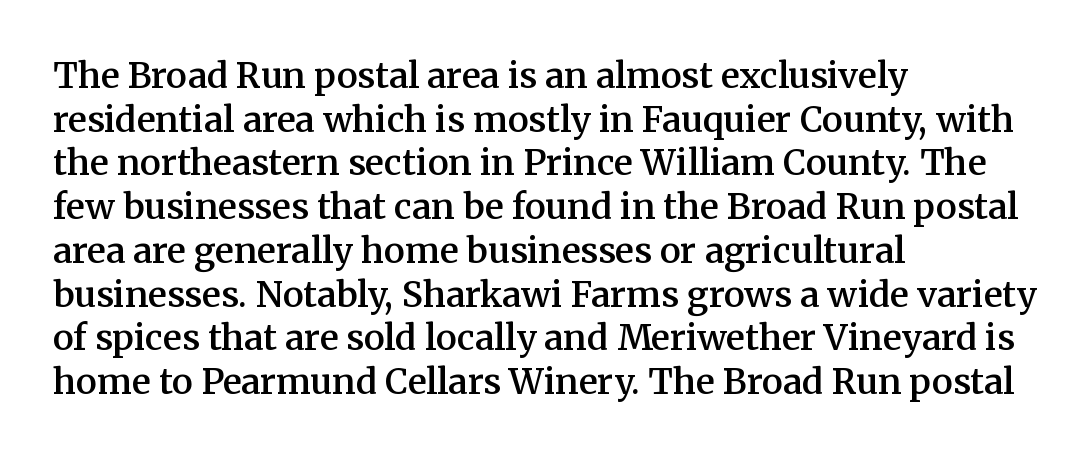
Q: Is the text bold? A: Semi-bold.
Q: Is the text italic (slanted)? A: No, it is upright.
Q: Is the typeface a serif or a sans-serif typeface? A: Serif.
Q: Is the text underlined? A: No.
Q: How is the paragraph aligned? A: Left-aligned.
Q: Is the spacing between letters normal or unusually wide? A: Normal.
Q: Is the spacing between lines tight, normal or loose? A: Normal.
Q: Width (condensed, normal, or wide)? A: Normal.
Q: Stroke contrast? A: Medium.
Q: x-height? A: Medium.
Q: Monospaced? A: No.
